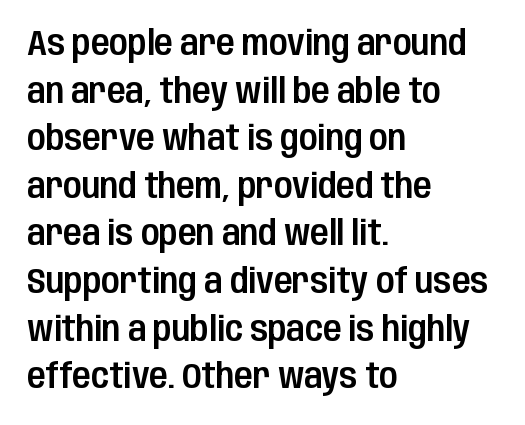
Q: Is the text italic (slanted)? A: No, it is upright.
Q: Is the typeface a serif or a sans-serif typeface? A: Sans-serif.
Q: Is the text underlined? A: No.
Q: How is the paragraph aligned? A: Left-aligned.
Q: Is the spacing between letters normal or unusually wide? A: Normal.
Q: Is the spacing between lines tight, normal or loose? A: Normal.
Q: Width (condensed, normal, or wide)? A: Condensed.
Q: Stroke contrast? A: Low.
Q: x-height? A: Large.
Q: Monospaced? A: No.
